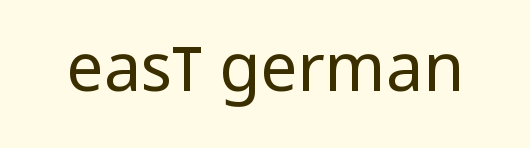
{"serif": "no", "italic": "no", "bold": "no", "weight": "regular", "width": "condensed", "stroke_contrast": "low", "x_height": "large", "monospaced": "no", "underline": "no", "letter_spacing": "normal", "letter_spacing_em": 0.0, "glyph_px": 66}
